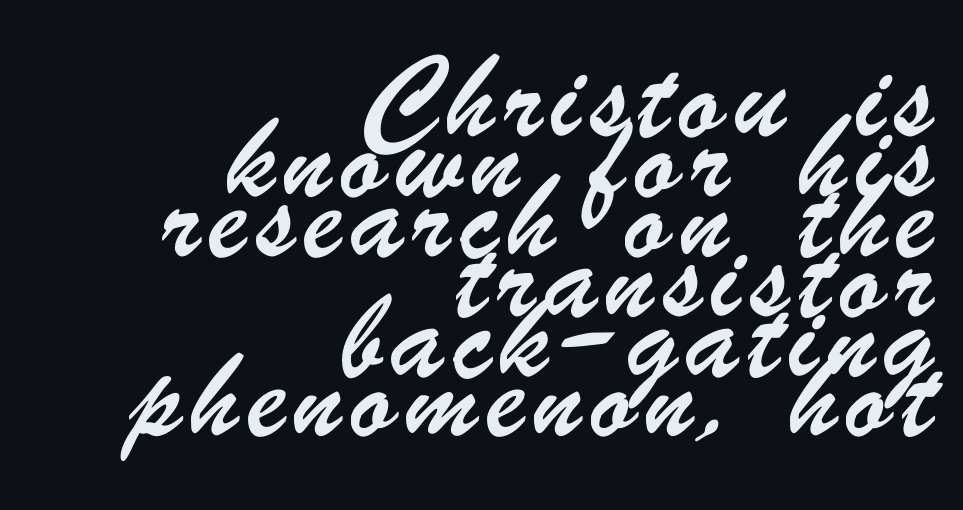
The rendering uses natural spacing where letterforms have individual widths. You could barely slide anything between these rows. Grotesque or geometric, the face here clearly has no serifs. The passage shown is not underscored anywhere.
